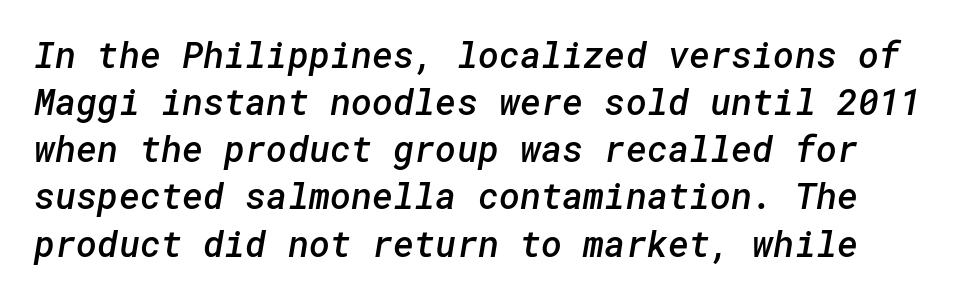
The image shows 36 px semibold sans-serif type; set normal line spacing (1.31x), normal letter spacing, not underlined; low stroke contrast and a medium x-height.
